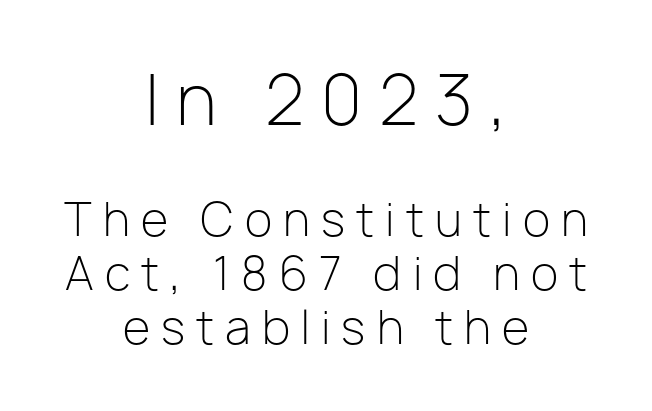
Q: Is the text bold? A: No.
Q: Is the text italic (slanted)? A: No, it is upright.
Q: Is the typeface a serif or a sans-serif typeface? A: Sans-serif.
Q: Is the text underlined? A: No.
Q: How is the paragraph aligned? A: Centered.
Q: Is the spacing between letters normal or unusually wide? A: Unusually wide.
Q: Which block of text is set in a larger size, the first (top) or the second (bottom)? A: The first (top) one.
Q: Width (condensed, normal, or wide)? A: Normal.
Q: Stroke contrast? A: Low.
Q: x-height? A: Medium.
Q: Monospaced? A: No.
